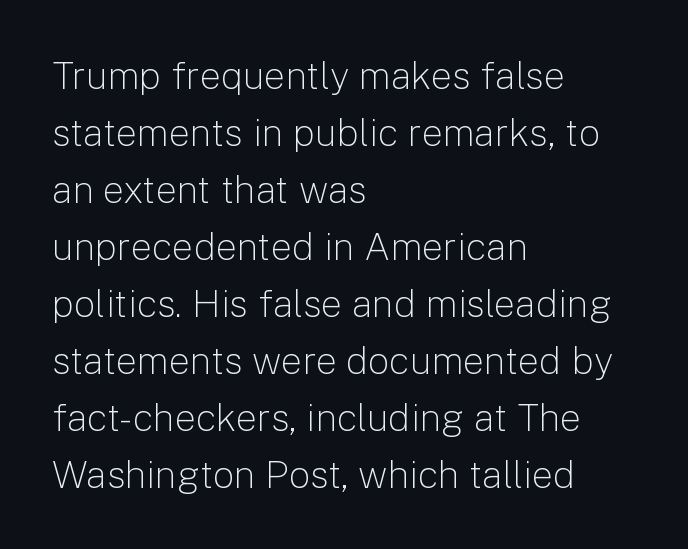
Q: Is the text bold? A: No.
Q: Is the text italic (slanted)? A: No, it is upright.
Q: Is the typeface a serif or a sans-serif typeface? A: Sans-serif.
Q: Is the text underlined? A: No.
Q: How is the paragraph aligned? A: Left-aligned.
Q: Is the spacing between letters normal or unusually wide? A: Normal.
Q: Is the spacing between lines tight, normal or loose? A: Normal.
Q: Width (condensed, normal, or wide)? A: Normal.
Q: Stroke contrast? A: Low.
Q: x-height? A: Medium.
Q: Monospaced? A: No.
